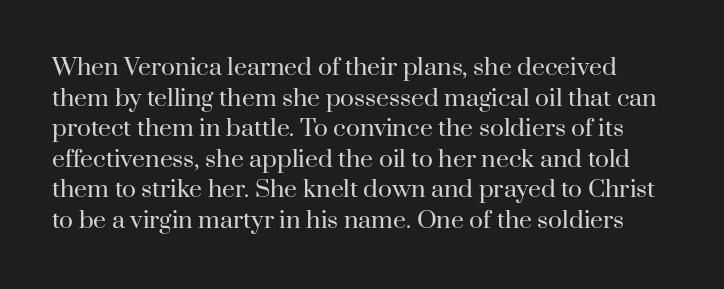
The image shows 23 px text type, upright; set normal line spacing (1.33x), normal letter spacing, not underlined.
